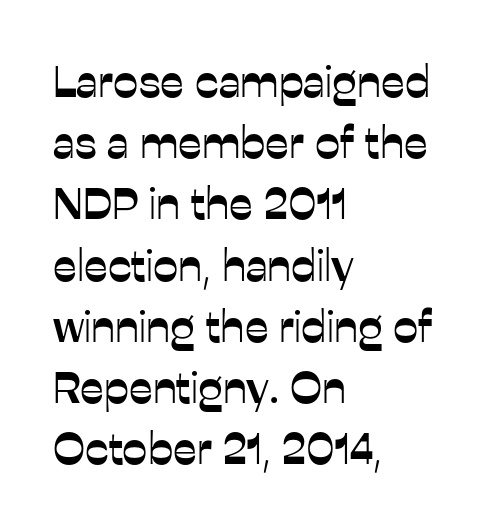
{"serif": "no", "italic": "no", "width": "normal", "stroke_contrast": "low", "x_height": "medium", "monospaced": "no", "underline": "no", "align": "left", "line_spacing": "normal", "line_spacing_ratio": 1.36, "letter_spacing": "normal", "letter_spacing_em": 0.0, "glyph_px": 45}
